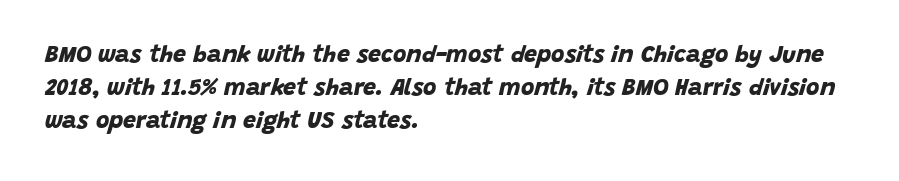
{"bold": "yes", "underline": "no", "align": "left", "line_spacing": "normal", "line_spacing_ratio": 1.44, "letter_spacing": "normal", "letter_spacing_em": 0.0, "glyph_px": 23}
